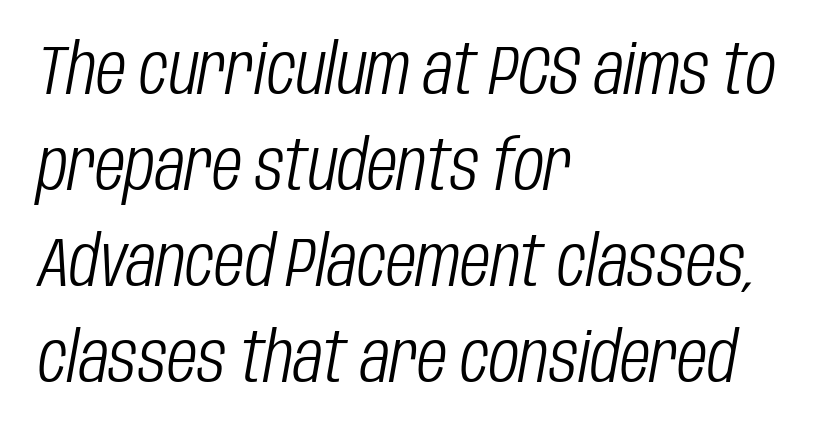
Q: Is the text bold? A: No.
Q: Is the text italic (slanted)? A: Yes, it leans right by about 10 degrees.
Q: Is the text underlined? A: No.
Q: How is the paragraph aligned? A: Left-aligned.
Q: Is the spacing between letters normal or unusually wide? A: Normal.
Q: Is the spacing between lines tight, normal or loose? A: Normal.
Q: Width (condensed, normal, or wide)? A: Condensed.
Q: Stroke contrast? A: Low.
Q: x-height? A: Large.
Q: Monospaced? A: No.
